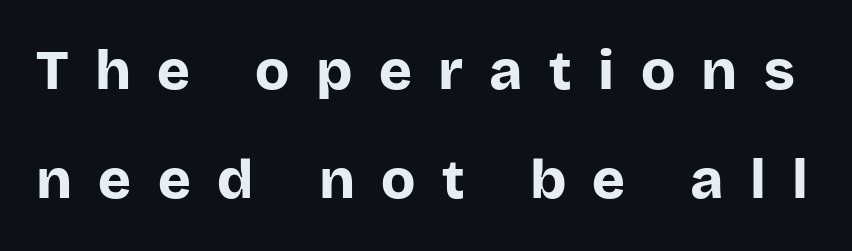
The tracking jumps out immediately: characters are airy and widely separated. Letters rest on an invisible, unmarked baseline. The lines are spread far apart with generous leading. The font's upright variant was chosen for this text. Note the varied advance widths — an 'i' is clearly narrower than an 'm'. Examine the stroke ends and you'll find no serifs.
